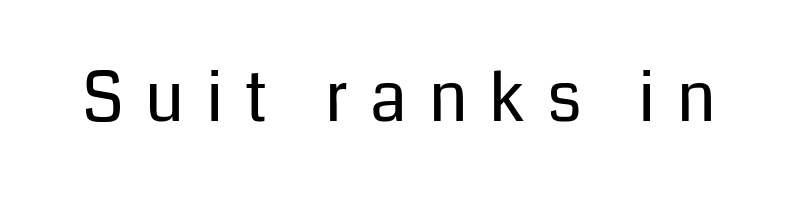
The type sits square on the baseline with zero lean. Note the varied advance widths — an 'i' is clearly narrower than an 'm'. The specimen omits any rule beneath the text block's lines. Unlike a traditional serif, this face leaves its strokes unadorned. This is not heavy type; no bold has been used. The letterforms stand isolated, each surrounded by extra space.
